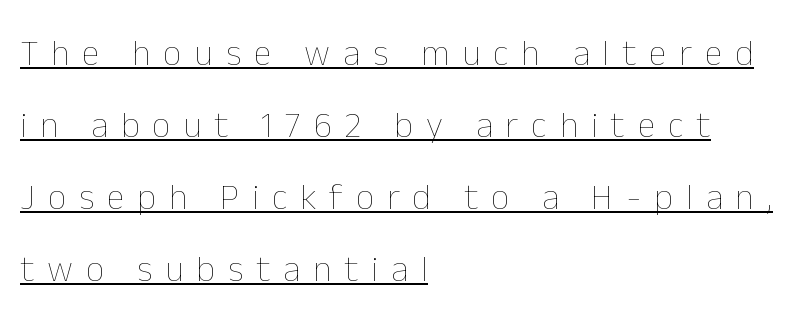
Q: Is the text bold? A: No.
Q: Is the text italic (slanted)? A: No, it is upright.
Q: Is the text underlined? A: Yes.
Q: How is the paragraph aligned? A: Left-aligned.
Q: Is the spacing between letters normal or unusually wide? A: Unusually wide.
Q: Is the spacing between lines tight, normal or loose? A: Loose.
Q: Width (condensed, normal, or wide)? A: Normal.
Q: Stroke contrast? A: Low.
Q: x-height? A: Medium.
Q: Monospaced? A: No.
